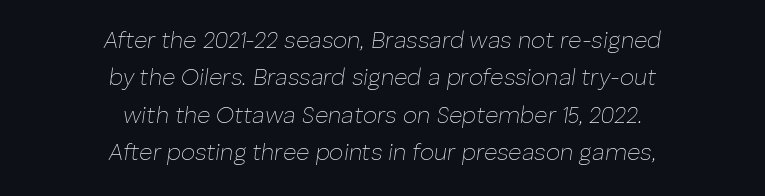
{"italic": "yes", "lean": "right", "slant_degrees": 8, "bold": "no", "underline": "no", "align": "center", "line_spacing": "normal", "line_spacing_ratio": 1.62, "letter_spacing": "normal", "letter_spacing_em": 0.0, "glyph_px": 23}
